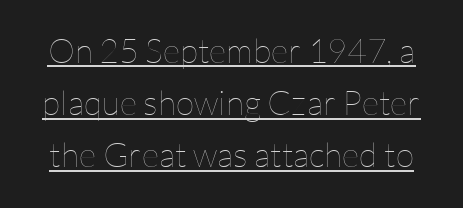
The image shows 34 px thin type, upright; set normal line spacing (1.53x), normal letter spacing, underlined; low stroke contrast and a medium x-height.
